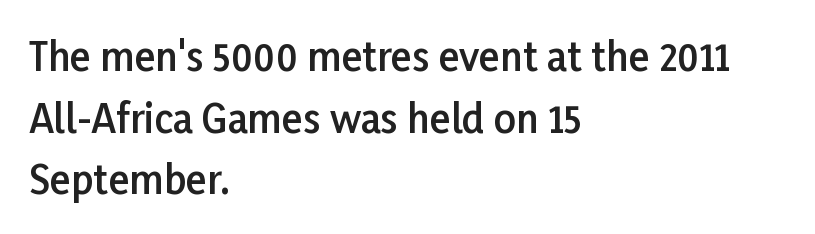
Q: Is the text bold? A: Semi-bold.
Q: Is the text italic (slanted)? A: No, it is upright.
Q: Is the typeface a serif or a sans-serif typeface? A: Sans-serif.
Q: Is the text underlined? A: No.
Q: How is the paragraph aligned? A: Left-aligned.
Q: Is the spacing between letters normal or unusually wide? A: Normal.
Q: Is the spacing between lines tight, normal or loose? A: Normal.
Q: Width (condensed, normal, or wide)? A: Normal.
Q: Stroke contrast? A: Low.
Q: x-height? A: Medium.
Q: Monospaced? A: No.
